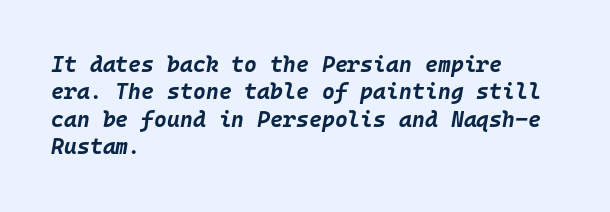
The image shows 22 px bold type, italic (leaning right); set left-aligned, normal line spacing (1.25x), normal letter spacing, not underlined.
